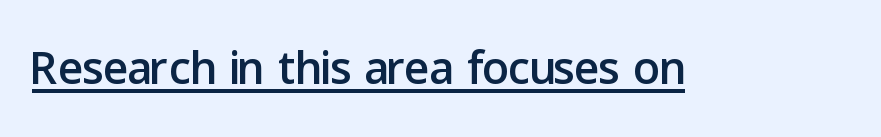
{"serif": "no", "italic": "no", "width": "normal", "stroke_contrast": "low", "x_height": "medium", "monospaced": "no", "underline": "yes", "letter_spacing": "normal", "letter_spacing_em": 0.0, "glyph_px": 66}
